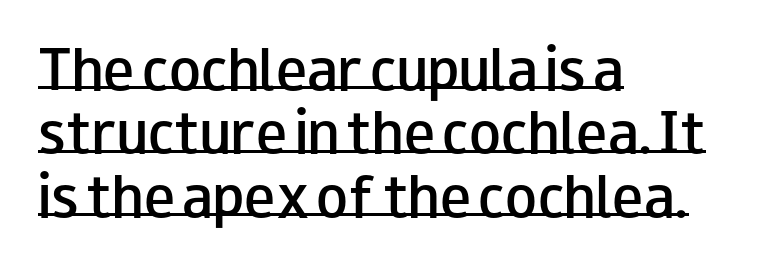
{"serif": "no", "italic": "no", "bold": "semi", "weight": "semibold", "width": "wide", "stroke_contrast": "low", "x_height": "small", "monospaced": "no", "underline": "yes", "align": "left", "line_spacing_ratio": 1.22, "letter_spacing": "normal", "letter_spacing_em": 0.0, "glyph_px": 52}
